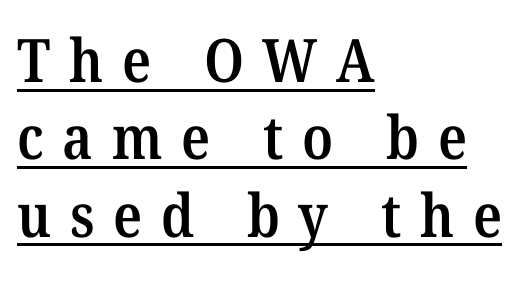
The tracking jumps out immediately: characters are airy and widely separated. The face used here is proportionally spaced, like ordinary book or web type. Weight: semibold (demi). Alignment: flush left. Leading: standard.
